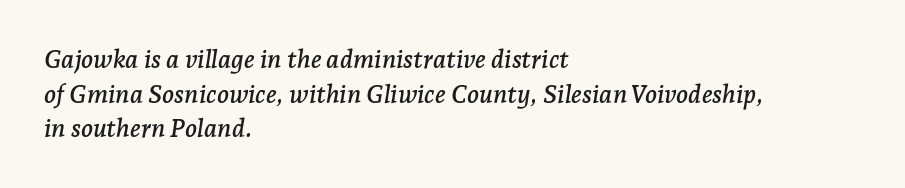
The image shows 25 px text type, italic (leaning right); set left-aligned, normal line spacing (1.39x), normal letter spacing, not underlined.
